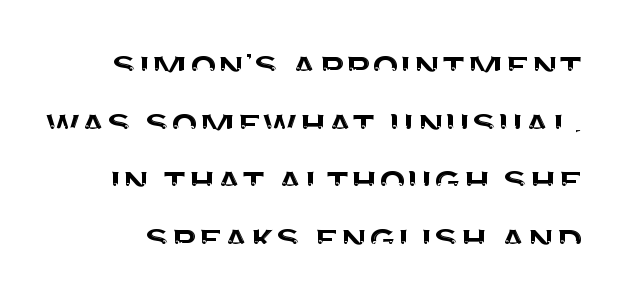
Q: Is the text italic (slanted)? A: No, it is upright.
Q: Is the typeface a serif or a sans-serif typeface? A: Sans-serif.
Q: Is the text underlined? A: No.
Q: Is the spacing between letters normal or unusually wide? A: Normal.
Q: Is the spacing between lines tight, normal or loose? A: Normal.
Q: Width (condensed, normal, or wide)? A: Normal.
Q: Stroke contrast? A: Medium.
Q: x-height? A: Large.
Q: Monospaced? A: No.
